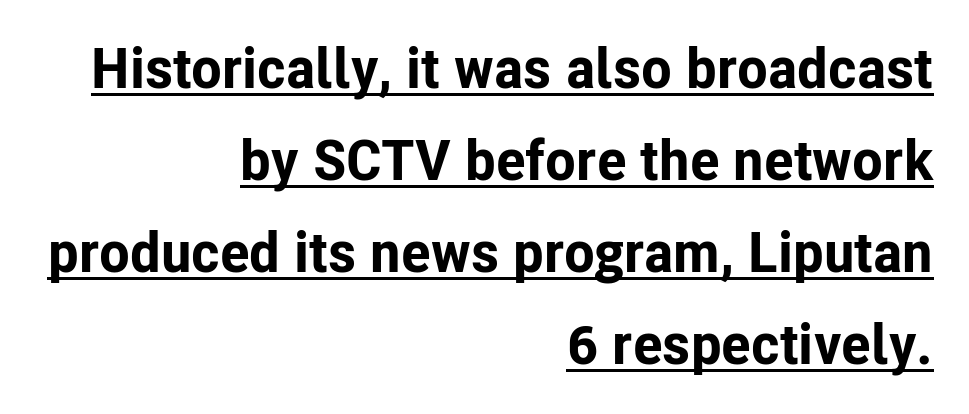
Q: Is the text bold? A: Yes.
Q: Is the text italic (slanted)? A: No, it is upright.
Q: Is the typeface a serif or a sans-serif typeface? A: Sans-serif.
Q: Is the text underlined? A: Yes.
Q: How is the paragraph aligned? A: Right-aligned.
Q: Is the spacing between letters normal or unusually wide? A: Normal.
Q: Is the spacing between lines tight, normal or loose? A: Normal.
Q: Width (condensed, normal, or wide)? A: Normal.
Q: Stroke contrast? A: Low.
Q: x-height? A: Medium.
Q: Monospaced? A: No.
